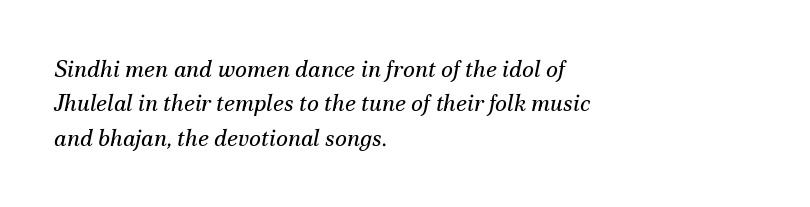
This sample keeps an unexceptional amount of space between lines. The passage shown is not bold in any degree. If you drew a ruler down the left edge, every line would touch it. Glance below the letters and you will spot only blank space.
